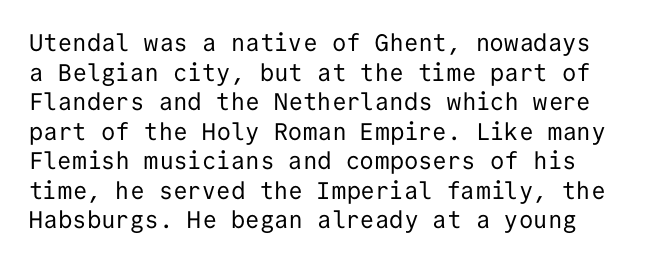
Q: Is the text bold? A: No.
Q: Is the text italic (slanted)? A: No, it is upright.
Q: Is the text underlined? A: No.
Q: Is the spacing between letters normal or unusually wide? A: Normal.
